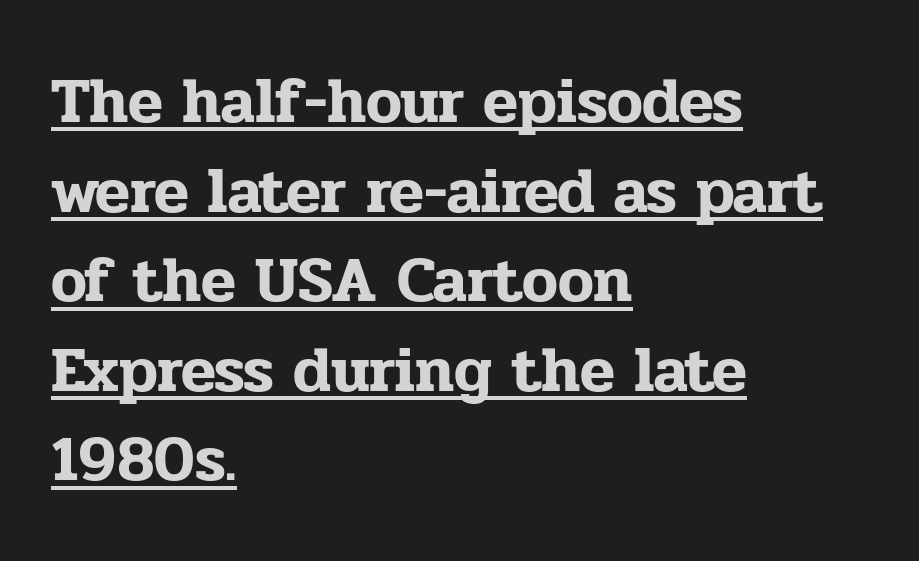
Q: Is the text italic (slanted)? A: No, it is upright.
Q: Is the typeface a serif or a sans-serif typeface? A: Serif.
Q: Is the text underlined? A: Yes.
Q: How is the paragraph aligned? A: Left-aligned.
Q: Is the spacing between letters normal or unusually wide? A: Normal.
Q: Is the spacing between lines tight, normal or loose? A: Normal.
Q: Width (condensed, normal, or wide)? A: Normal.
Q: Stroke contrast? A: Low.
Q: x-height? A: Medium.
Q: Monospaced? A: No.
